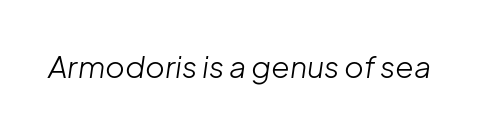
{"italic": "yes", "lean": "right", "slant_degrees": 8, "bold": "no", "weight": "light", "width": "normal", "stroke_contrast": "low", "x_height": "medium", "monospaced": "no", "underline": "no", "letter_spacing": "normal", "letter_spacing_em": 0.0, "glyph_px": 30}
